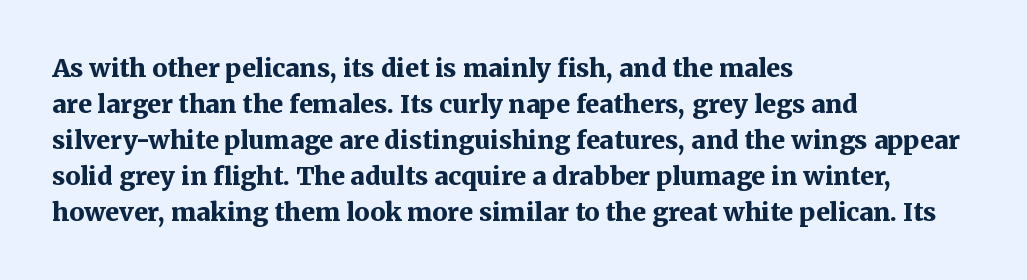
The image shows 25 px bold type, upright; set left-aligned, normal line spacing (1.44x), normal letter spacing, not underlined.
